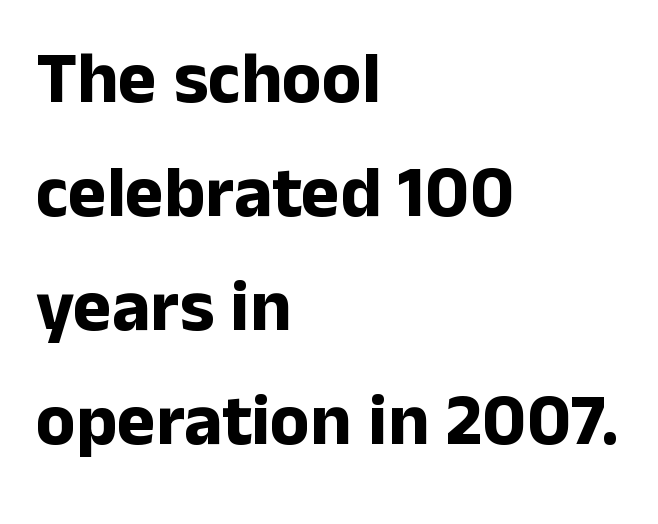
Q: Is the text bold? A: Yes.
Q: Is the text italic (slanted)? A: No, it is upright.
Q: Is the typeface a serif or a sans-serif typeface? A: Sans-serif.
Q: Is the text underlined? A: No.
Q: How is the paragraph aligned? A: Left-aligned.
Q: Is the spacing between letters normal or unusually wide? A: Normal.
Q: Is the spacing between lines tight, normal or loose? A: Normal.
Q: Width (condensed, normal, or wide)? A: Normal.
Q: Stroke contrast? A: Low.
Q: x-height? A: Medium.
Q: Monospaced? A: No.
